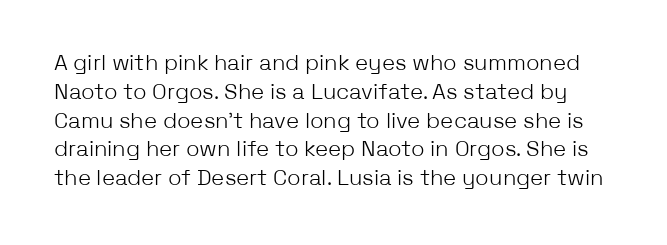
The image shows 22 px text type, upright; set normal line spacing (1.31x), normal letter spacing, not underlined.
